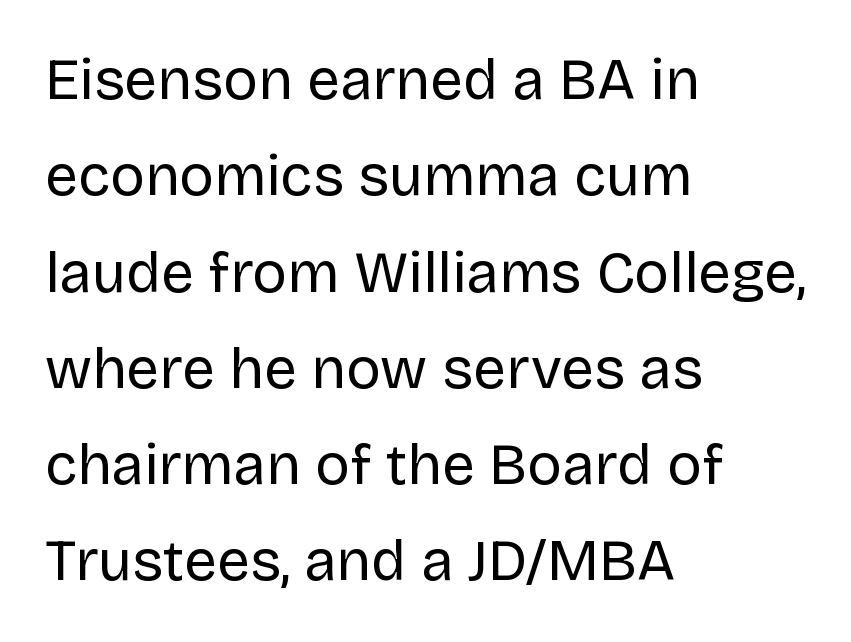
{"serif": "no", "italic": "no", "bold": "no", "weight": "regular", "width": "normal", "stroke_contrast": "low", "x_height": "large", "monospaced": "no", "underline": "no", "align": "left", "line_spacing": "normal", "line_spacing_ratio": 1.66, "letter_spacing": "normal", "letter_spacing_em": 0.0, "glyph_px": 58}
